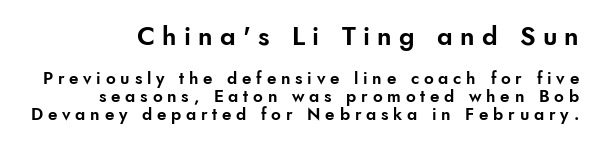
{"italic": "no", "underline": "no", "line_spacing": "tight", "line_spacing_ratio": 1.05, "letter_spacing": "wide", "letter_spacing_em": 0.28, "larger_block": "first", "size_ratio": 1.53, "glyph_px": 26}
